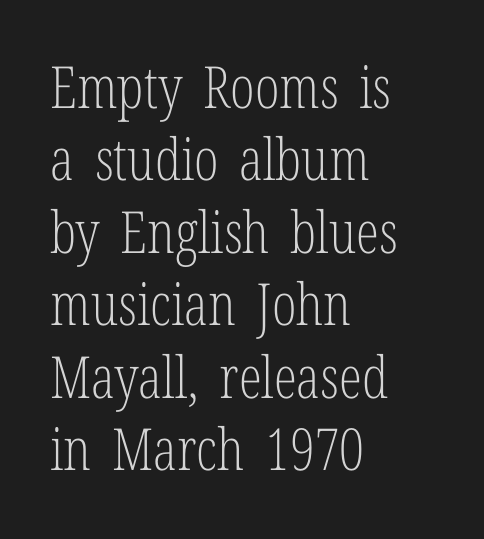
This sample uses a serif face. Proportional: the letters do not fall into vertical columns. Regular leading. The space beneath each line is pristine and unruled. Vertical strokes here are truly vertical.
